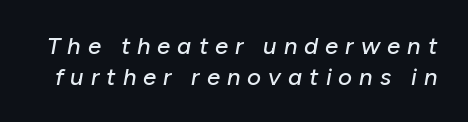
Words appear elongated and porous because spacing is wide. Anything drawn beneath the words? Only blank space. A normal amount of white space separates one row of letters from the next. Observe the lean: these are italic letterforms.
